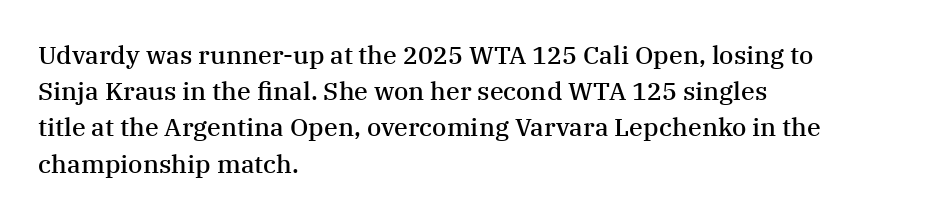
{"italic": "no", "bold": "semi", "underline": "no", "align": "left", "line_spacing": "normal", "line_spacing_ratio": 1.45, "letter_spacing": "normal", "letter_spacing_em": 0.0, "glyph_px": 25}
